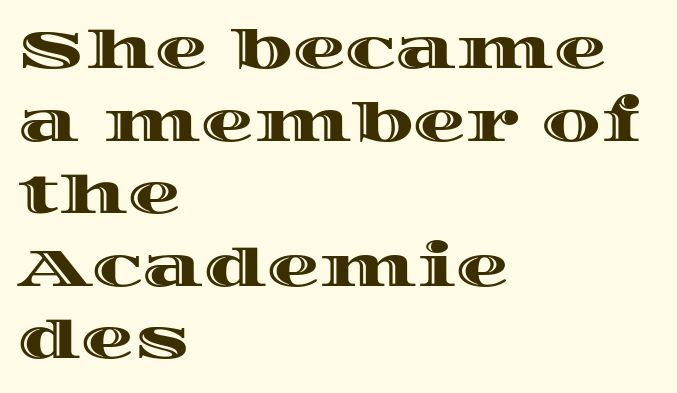
Q: Is the text italic (slanted)? A: No, it is upright.
Q: Is the text underlined? A: No.
Q: How is the paragraph aligned? A: Left-aligned.
Q: Is the spacing between letters normal or unusually wide? A: Normal.
Q: Is the spacing between lines tight, normal or loose? A: Normal.
Q: Width (condensed, normal, or wide)? A: Wide.
Q: x-height? A: Large.
Q: Monospaced? A: No.
